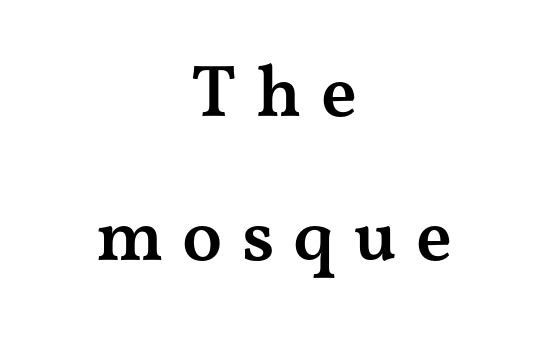
The passage shown is typed in a proportional face where columns would drift. Tracking value appears strongly positive — letters spread wide. Rows of type keep a wide berth in the vertical direction. These lines carry some extra weight — a demibold, not a full bold. Characters remain perfectly vertical along every line. Each row of text sits above clean, open space.
